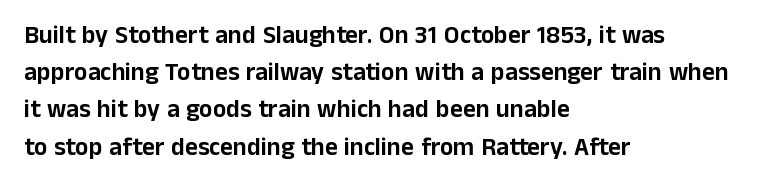
Designer's note — italics off, roman on. Compared with typical paragraphs, the rows here are spaced about the same. No word sits above an underline. Left-aligned paragraph, ragged on the right. This sample uses plain, unmodified letter spacing.
